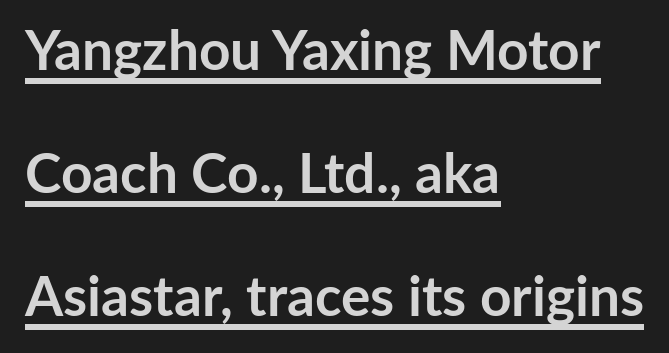
It's the straight-up-and-down kind of type. The rendering anchors every line to the left-hand side. The rendering shows plain stroke endings on the letterforms — a sans-serif design. A baseline rule has been typeset under these characters.
